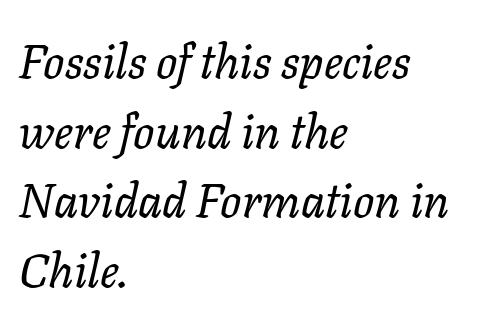
Whoever set this chose a conventional vertical rhythm. The rendering applies a slant to the glyphs. The type is set solid horizontally, with unmodified tracking. Casual observation: everything's shoved over to the left. Character widths vary here, with narrow letters taking less room than wide ones. The typesetting does not lean heavy: it is not bold.
